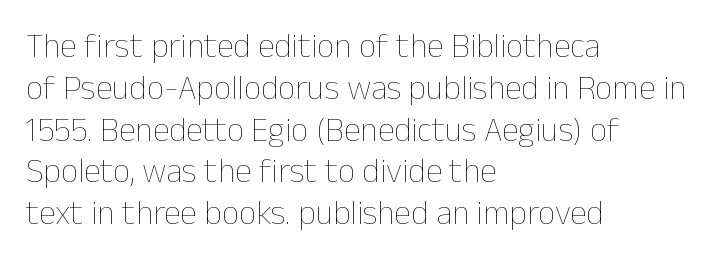
Q: Is the text bold? A: No.
Q: Is the text italic (slanted)? A: No, it is upright.
Q: Is the text underlined? A: No.
Q: How is the paragraph aligned? A: Left-aligned.
Q: Is the spacing between letters normal or unusually wide? A: Normal.
Q: Width (condensed, normal, or wide)? A: Normal.
Q: Stroke contrast? A: Low.
Q: x-height? A: Medium.
Q: Monospaced? A: No.
